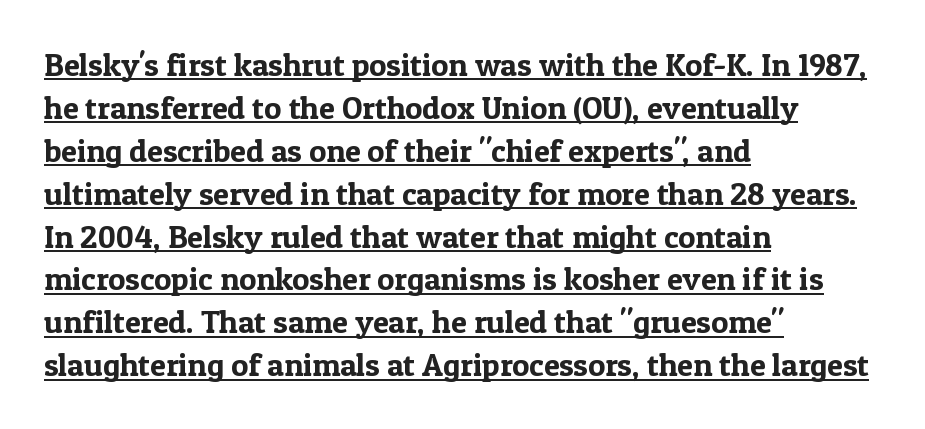
The image shows 32 px serif type, upright; set left-aligned, normal line spacing (1.34x), normal letter spacing, underlined; a medium x-height.
